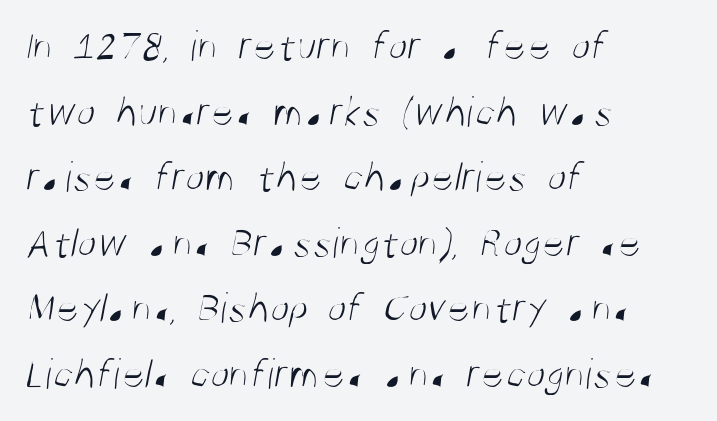
Q: Is the text bold? A: No.
Q: Is the typeface a serif or a sans-serif typeface? A: Sans-serif.
Q: Is the text underlined? A: No.
Q: How is the paragraph aligned? A: Left-aligned.
Q: Is the spacing between letters normal or unusually wide? A: Normal.
Q: Is the spacing between lines tight, normal or loose? A: Normal.
Q: Width (condensed, normal, or wide)? A: Condensed.
Q: Stroke contrast? A: Medium.
Q: x-height? A: Large.
Q: Monospaced? A: No.
